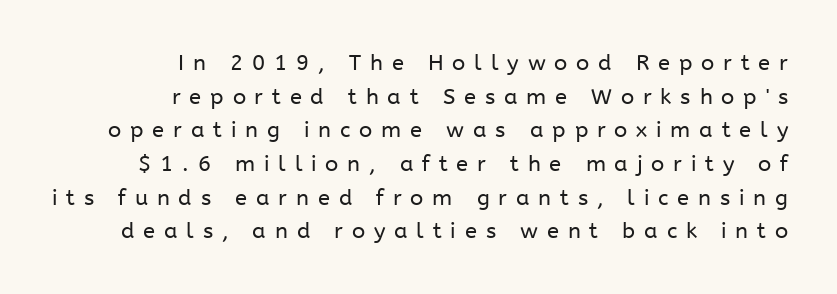
Q: Is the text bold? A: No.
Q: Is the text italic (slanted)? A: No, it is upright.
Q: Is the text underlined? A: No.
Q: How is the paragraph aligned? A: Right-aligned.
Q: Is the spacing between letters normal or unusually wide? A: Unusually wide.
Q: Is the spacing between lines tight, normal or loose? A: Normal.
